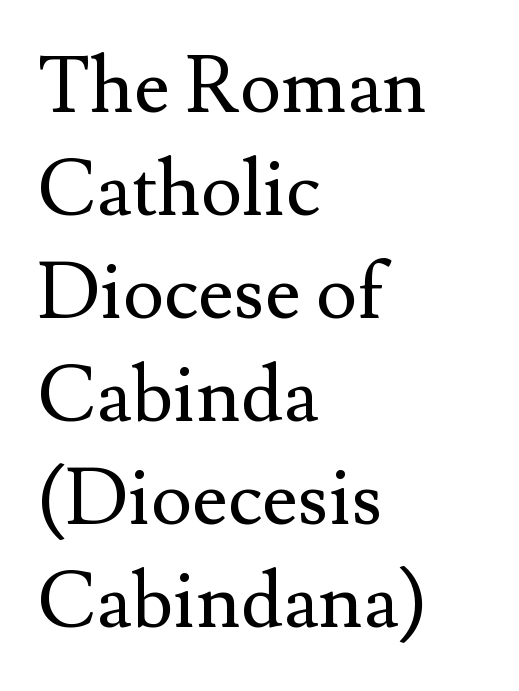
Q: Is the text bold? A: No.
Q: Is the text italic (slanted)? A: No, it is upright.
Q: Is the typeface a serif or a sans-serif typeface? A: Serif.
Q: Is the text underlined? A: No.
Q: How is the paragraph aligned? A: Left-aligned.
Q: Is the spacing between letters normal or unusually wide? A: Normal.
Q: Is the spacing between lines tight, normal or loose? A: Normal.
Q: Width (condensed, normal, or wide)? A: Normal.
Q: Stroke contrast? A: Medium.
Q: x-height? A: Small.
Q: Monospaced? A: No.
